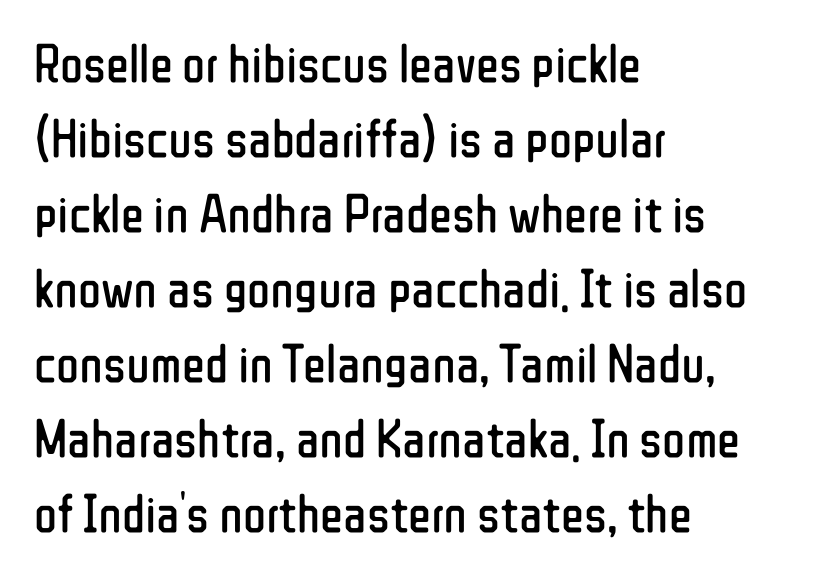
Q: Is the text bold? A: No.
Q: Is the text italic (slanted)? A: No, it is upright.
Q: Is the typeface a serif or a sans-serif typeface? A: Sans-serif.
Q: Is the text underlined? A: No.
Q: How is the paragraph aligned? A: Left-aligned.
Q: Is the spacing between letters normal or unusually wide? A: Normal.
Q: Is the spacing between lines tight, normal or loose? A: Normal.
Q: Width (condensed, normal, or wide)? A: Condensed.
Q: Stroke contrast? A: Low.
Q: x-height? A: Medium.
Q: Monospaced? A: No.
